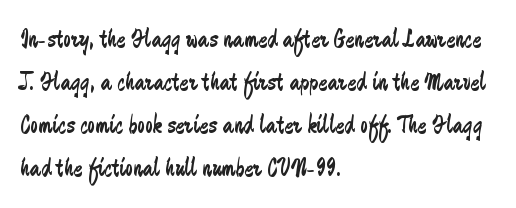
Q: Is the text bold? A: No.
Q: Is the text italic (slanted)? A: Yes.
Q: Is the text underlined? A: No.
Q: How is the paragraph aligned? A: Left-aligned.
Q: Is the spacing between letters normal or unusually wide? A: Normal.
Q: Is the spacing between lines tight, normal or loose? A: Normal.
